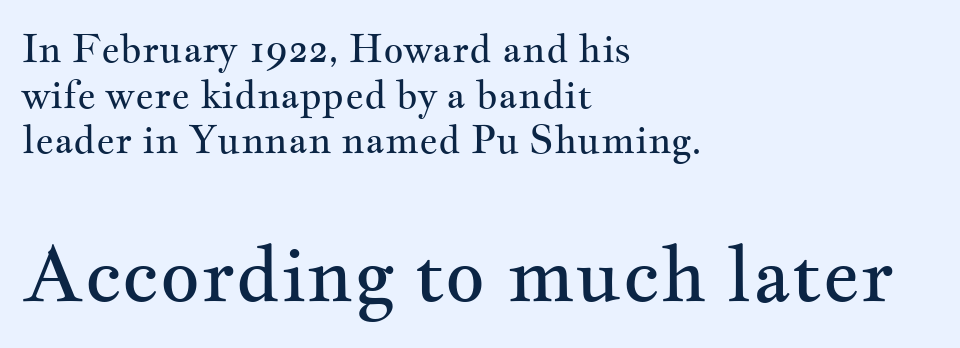
{"serif": "yes", "italic": "no", "bold": "no", "weight": "regular", "width": "wide", "stroke_contrast": "medium", "x_height": "small", "monospaced": "no", "underline": "no", "align": "left", "line_spacing_ratio": 1.17, "letter_spacing": "normal", "letter_spacing_em": 0.0, "larger_block": "second", "size_ratio": 2.0, "glyph_px": 78}
